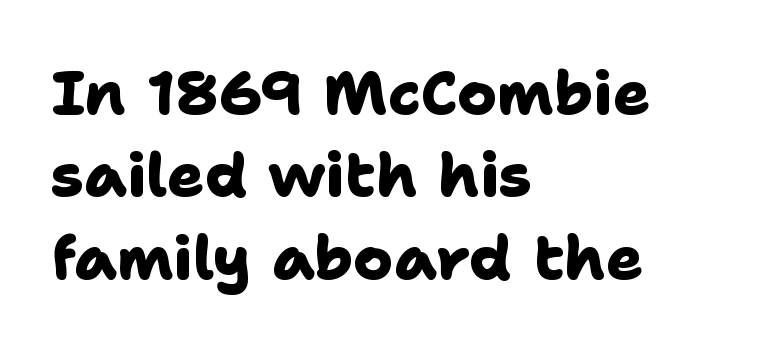
{"serif": "no", "bold": "yes", "weight": "heavy", "width": "normal", "stroke_contrast": "low", "x_height": "medium", "monospaced": "no", "underline": "no", "align": "left", "line_spacing": "normal", "line_spacing_ratio": 1.35, "letter_spacing": "normal", "letter_spacing_em": 0.0, "glyph_px": 61}
